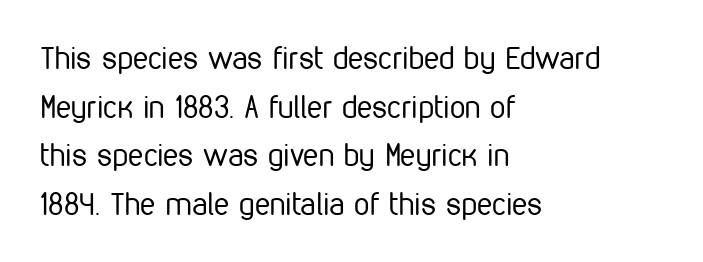
Q: Is the text bold? A: No.
Q: Is the text italic (slanted)? A: No, it is upright.
Q: Is the typeface a serif or a sans-serif typeface? A: Sans-serif.
Q: Is the text underlined? A: No.
Q: How is the paragraph aligned? A: Left-aligned.
Q: Is the spacing between letters normal or unusually wide? A: Normal.
Q: Is the spacing between lines tight, normal or loose? A: Normal.
Q: Width (condensed, normal, or wide)? A: Condensed.
Q: Stroke contrast? A: Low.
Q: x-height? A: Medium.
Q: Monospaced? A: No.
